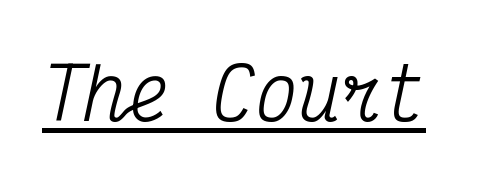
The image shows 71 px condensed serif type, italic (leaning right), monospaced; set normal letter spacing, underlined; medium stroke contrast and a medium x-height.
